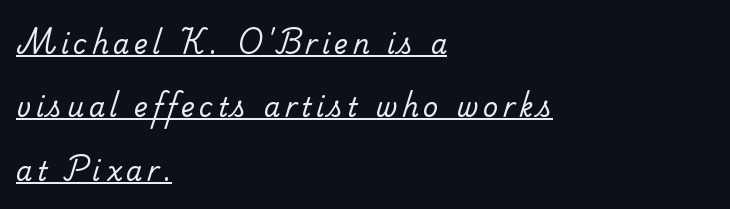
The image shows 26 px text type; set left-aligned, loose line spacing (2.44x), underlined.
